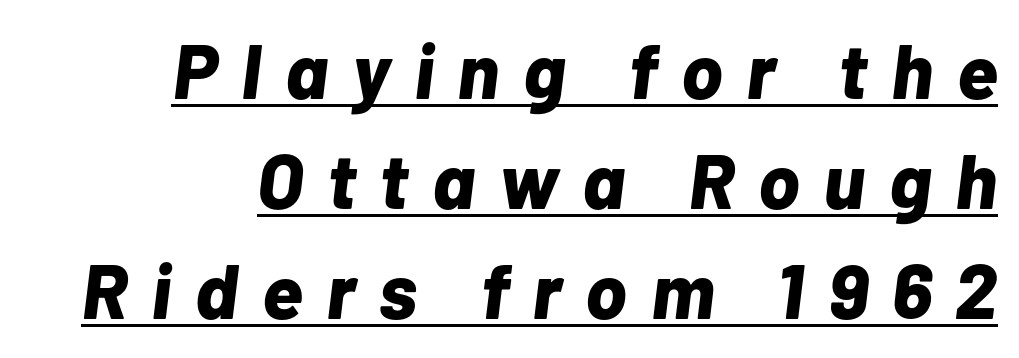
Q: Is the text bold? A: Yes.
Q: Is the text italic (slanted)? A: Yes, it leans right by about 7 degrees.
Q: Is the text underlined? A: Yes.
Q: How is the paragraph aligned? A: Right-aligned.
Q: Is the spacing between letters normal or unusually wide? A: Unusually wide.
Q: Is the spacing between lines tight, normal or loose? A: Normal.
Q: Width (condensed, normal, or wide)? A: Normal.
Q: Stroke contrast? A: Low.
Q: x-height? A: Medium.
Q: Monospaced? A: No.
